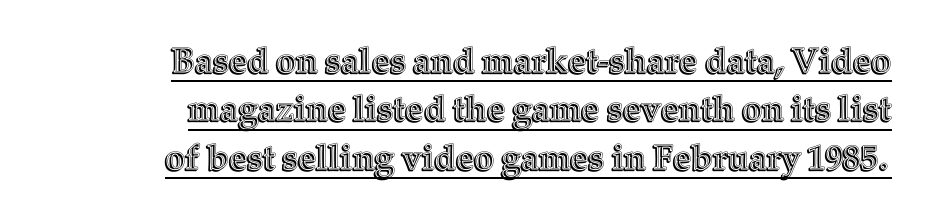
{"italic": "no", "width": "normal", "x_height": "medium", "monospaced": "no", "underline": "yes", "align": "right", "line_spacing": "normal", "line_spacing_ratio": 1.38, "letter_spacing": "normal", "letter_spacing_em": 0.0, "glyph_px": 35}
